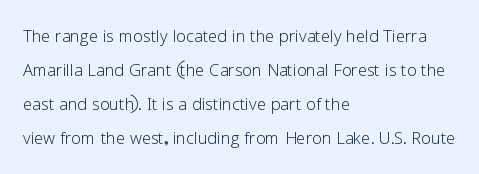
Caption: multi-line text, flush left, ragged right. Rendered with straight, roman letterforms. Beneath every word, the page is bare. Weight: not bold — regular or lighter. Nobody touched the tracking dial on this one. Vertically, the passage feels balanced, rows spaced as you'd expect.
